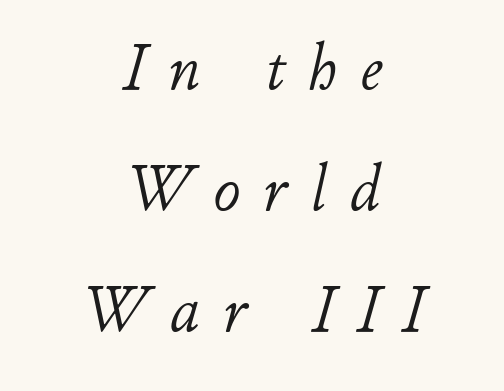
Observe the wide spacing: letters keep a clear distance from each other. The text block is weighted toward neither margin, spreading evenly from the middle. Vertical stems look standard width or narrower in stroke. The words here are not underlined.
